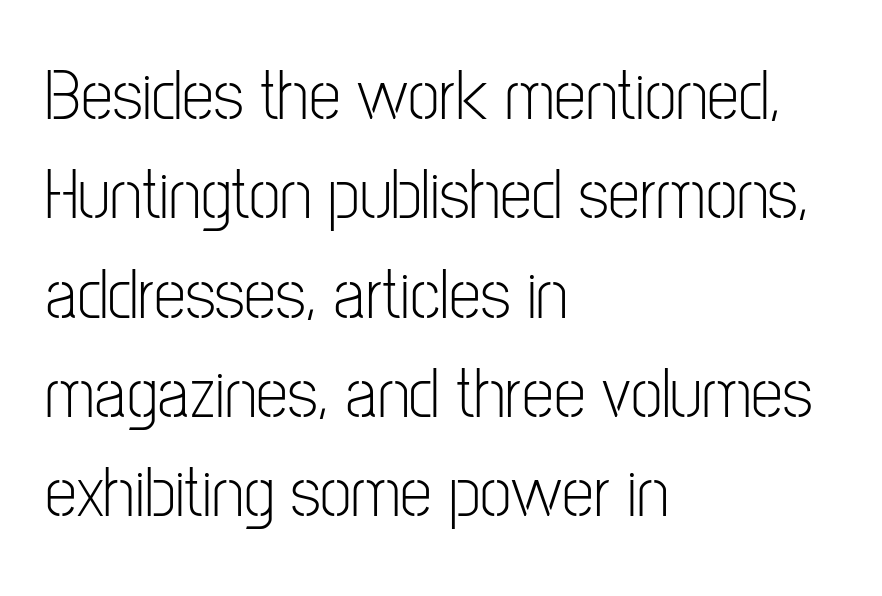
Q: Is the text bold? A: No.
Q: Is the text italic (slanted)? A: No, it is upright.
Q: Is the typeface a serif or a sans-serif typeface? A: Sans-serif.
Q: Is the text underlined? A: No.
Q: How is the paragraph aligned? A: Left-aligned.
Q: Is the spacing between letters normal or unusually wide? A: Normal.
Q: Is the spacing between lines tight, normal or loose? A: Normal.
Q: Width (condensed, normal, or wide)? A: Condensed.
Q: Stroke contrast? A: Low.
Q: x-height? A: Medium.
Q: Monospaced? A: No.
